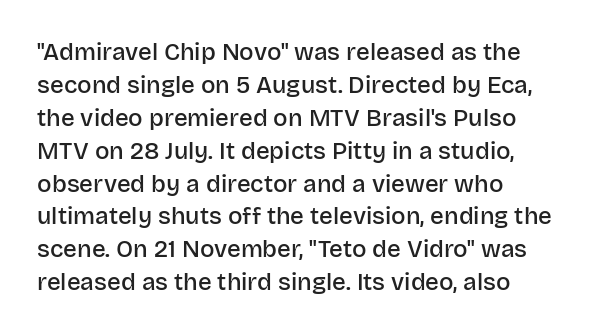
Q: Is the text bold? A: Semi-bold.
Q: Is the text italic (slanted)? A: No, it is upright.
Q: Is the text underlined? A: No.
Q: How is the paragraph aligned? A: Left-aligned.
Q: Is the spacing between letters normal or unusually wide? A: Normal.
Q: Is the spacing between lines tight, normal or loose? A: Normal.
